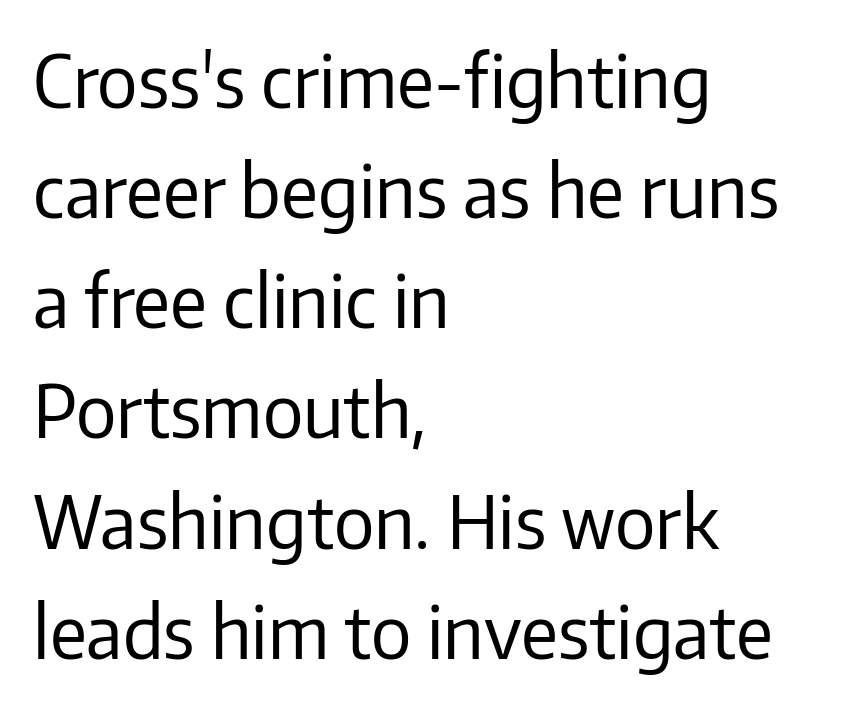
Is this a heavy cut? Hardly; it is regular or lighter. Lines of text with bare space underneath. The face used here is proportionally spaced, like ordinary book or web type. A typesetter would label this face a sans.
